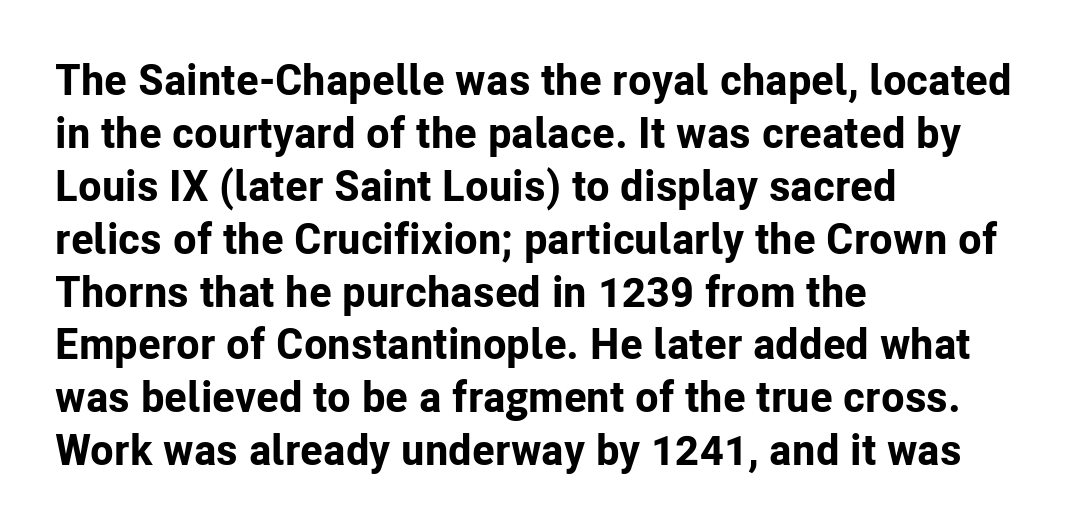
{"serif": "no", "italic": "no", "bold": "yes", "weight": "bold", "width": "normal", "stroke_contrast": "low", "x_height": "medium", "monospaced": "no", "underline": "no", "align": "left", "line_spacing_ratio": 1.23, "letter_spacing": "normal", "letter_spacing_em": 0.0, "glyph_px": 43}
